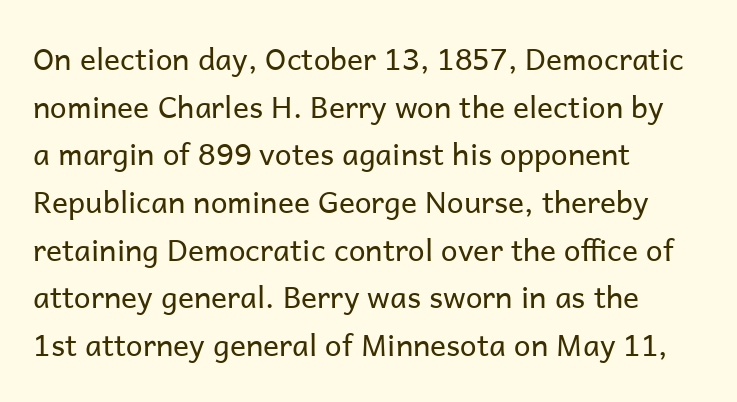
The setting favours the left margin, as ordinary paragraphs usually do. Proportional: the letters do not fall into vertical columns. Italic? Not at all — the glyphs are vertical. You could call the tracking neutral — neither tight nor loose. Weight: regular or lighter. Plain, unruled lines of type.
